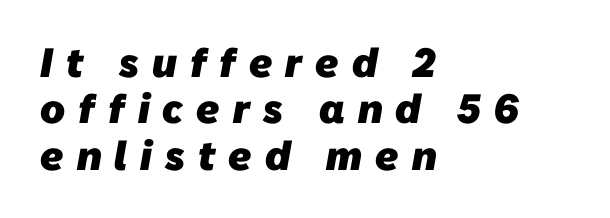
Is the type bold? Yes — the strokes are clearly thick and heavy. Is the block centered? No — it sits flush against the left margin. This rendering employs a face without finishing strokes, i.e., a sans-serif. If you measured baseline to baseline, you'd find a short distance. Proportional: the letters do not fall into vertical columns.
